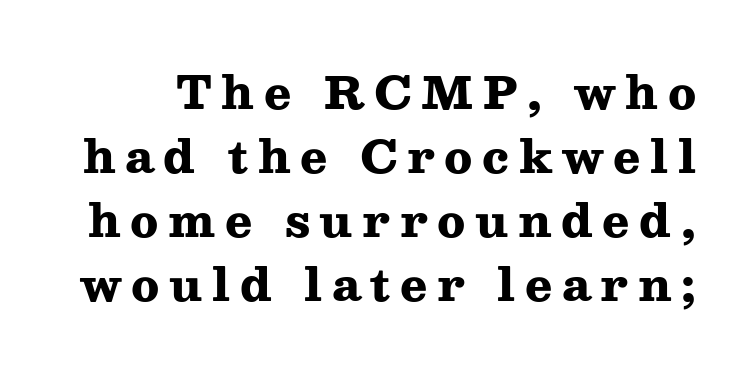
Q: Is the text bold? A: Yes.
Q: Is the text italic (slanted)? A: No, it is upright.
Q: Is the typeface a serif or a sans-serif typeface? A: Serif.
Q: Is the text underlined? A: No.
Q: Is the spacing between letters normal or unusually wide? A: Unusually wide.
Q: Is the spacing between lines tight, normal or loose? A: Normal.
Q: Width (condensed, normal, or wide)? A: Wide.
Q: Stroke contrast? A: Medium.
Q: x-height? A: Medium.
Q: Monospaced? A: No.
